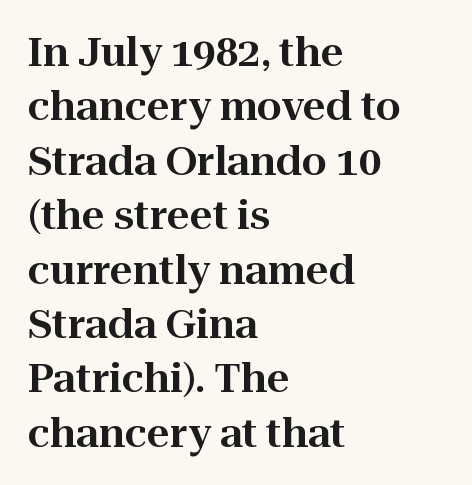
The image shows 40 px serif type, upright; set left-aligned, normal line spacing (1.36x), normal letter spacing, not underlined; high stroke contrast and a medium x-height.
